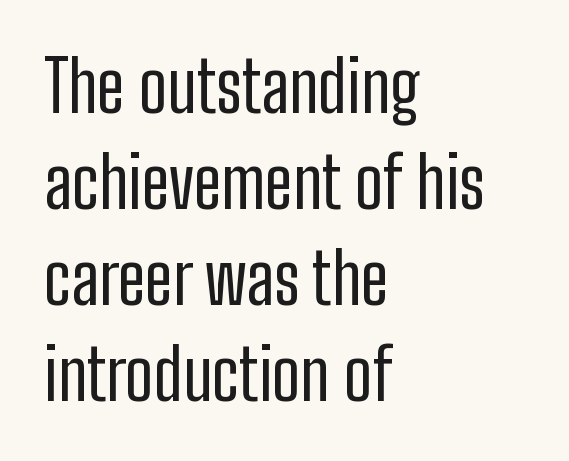
{"serif": "no", "italic": "no", "bold": "no", "weight": "regular", "width": "condensed", "stroke_contrast": "low", "x_height": "medium", "monospaced": "no", "underline": "no", "align": "left", "line_spacing": "normal", "line_spacing_ratio": 1.37, "letter_spacing": "normal", "letter_spacing_em": 0.0, "glyph_px": 70}
